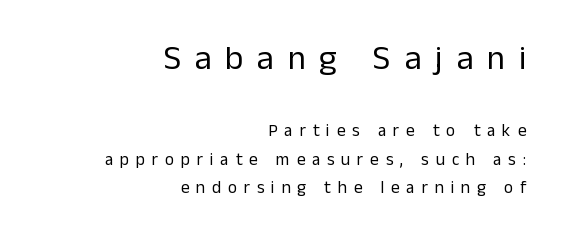
{"serif": "no", "italic": "no", "bold": "no", "weight": "regular", "width": "normal", "stroke_contrast": "low", "x_height": "medium", "monospaced": "no", "underline": "no", "align": "right", "line_spacing": "normal", "line_spacing_ratio": 1.68, "letter_spacing": "wide", "letter_spacing_em": 0.4, "larger_block": "first", "size_ratio": 2.0, "glyph_px": 34}
